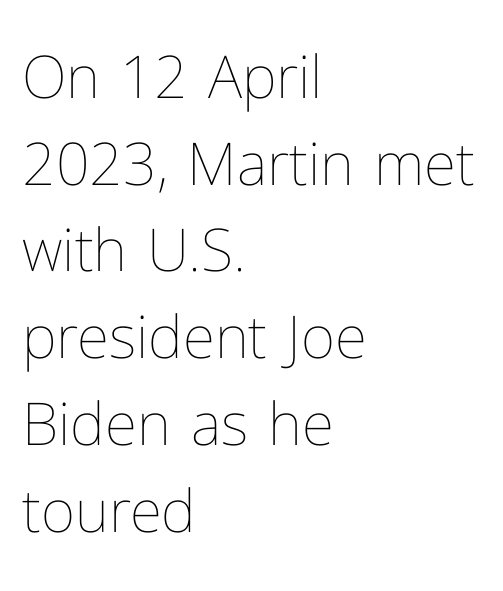
Q: Is the text bold? A: No.
Q: Is the text italic (slanted)? A: No, it is upright.
Q: Is the text underlined? A: No.
Q: How is the paragraph aligned? A: Left-aligned.
Q: Is the spacing between letters normal or unusually wide? A: Normal.
Q: Is the spacing between lines tight, normal or loose? A: Normal.
Q: Width (condensed, normal, or wide)? A: Normal.
Q: Stroke contrast? A: Low.
Q: x-height? A: Medium.
Q: Monospaced? A: No.
